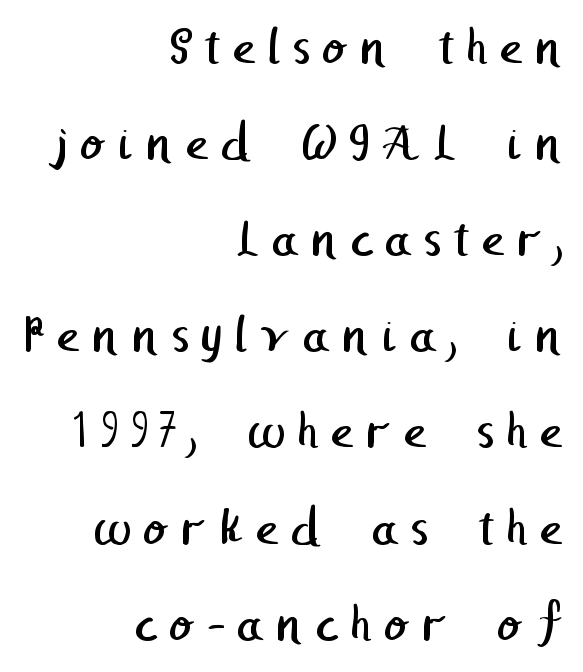
Q: Is the text bold? A: No.
Q: Is the typeface a serif or a sans-serif typeface? A: Sans-serif.
Q: Is the text underlined? A: No.
Q: How is the paragraph aligned? A: Right-aligned.
Q: Is the spacing between letters normal or unusually wide? A: Unusually wide.
Q: Width (condensed, normal, or wide)? A: Normal.
Q: Stroke contrast? A: Low.
Q: x-height? A: Medium.
